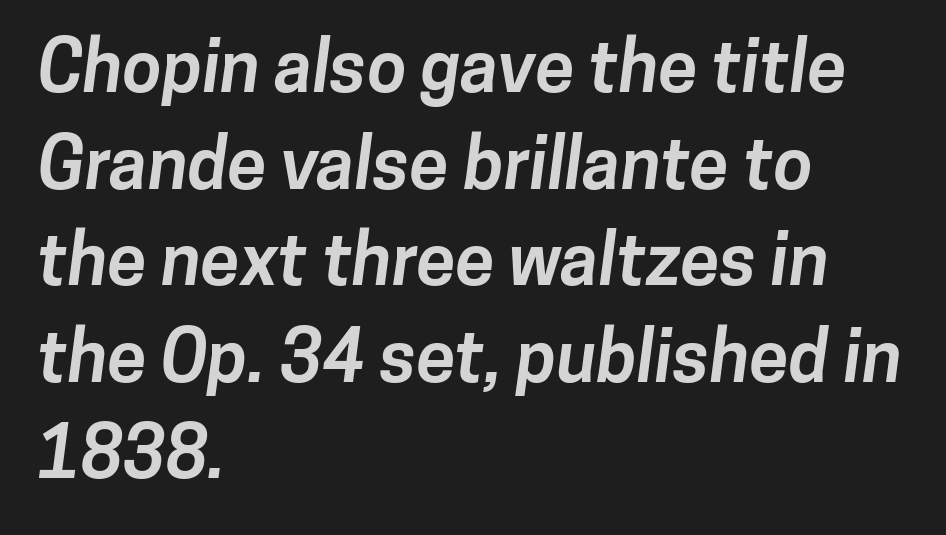
Q: Is the text bold? A: Yes.
Q: Is the typeface a serif or a sans-serif typeface? A: Sans-serif.
Q: Is the text underlined? A: No.
Q: How is the paragraph aligned? A: Left-aligned.
Q: Is the spacing between letters normal or unusually wide? A: Normal.
Q: Is the spacing between lines tight, normal or loose? A: Normal.
Q: Width (condensed, normal, or wide)? A: Normal.
Q: Stroke contrast? A: Low.
Q: x-height? A: Medium.
Q: Monospaced? A: No.
